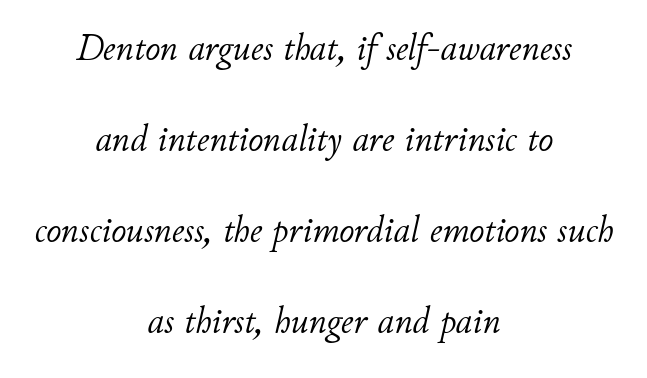
Q: Is the text bold? A: No.
Q: Is the text italic (slanted)? A: Yes, it leans right by about 11 degrees.
Q: Is the text underlined? A: No.
Q: How is the paragraph aligned? A: Centered.
Q: Is the spacing between letters normal or unusually wide? A: Normal.
Q: Is the spacing between lines tight, normal or loose? A: Loose.
Q: Width (condensed, normal, or wide)? A: Normal.
Q: Stroke contrast? A: Low.
Q: x-height? A: Small.
Q: Monospaced? A: No.
